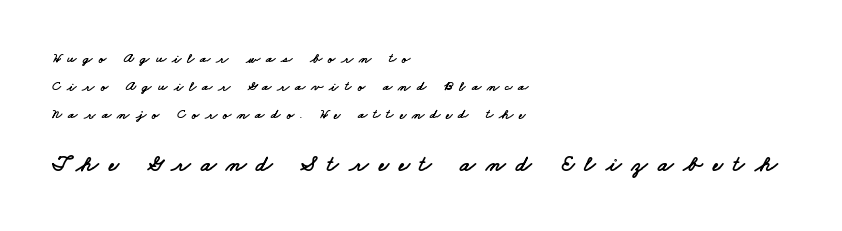
The image shows 23 px text type; set left-aligned, loose line spacing (2.01x), unusually wide letter spacing (+0.43 em), not underlined; the second (bottom) block is 1.64x larger.
